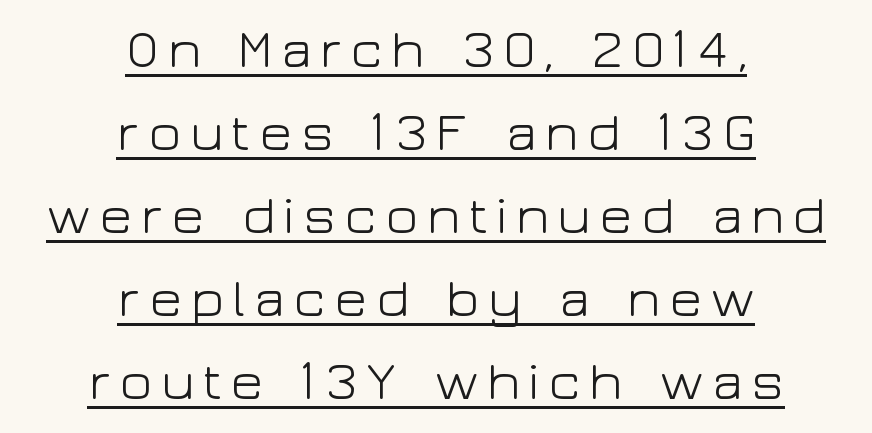
Q: Is the text bold? A: No.
Q: Is the text italic (slanted)? A: No, it is upright.
Q: Is the typeface a serif or a sans-serif typeface? A: Sans-serif.
Q: Is the text underlined? A: Yes.
Q: How is the paragraph aligned? A: Centered.
Q: Is the spacing between lines tight, normal or loose? A: Normal.
Q: Width (condensed, normal, or wide)? A: Wide.
Q: Stroke contrast? A: Low.
Q: x-height? A: Medium.
Q: Monospaced? A: No.
